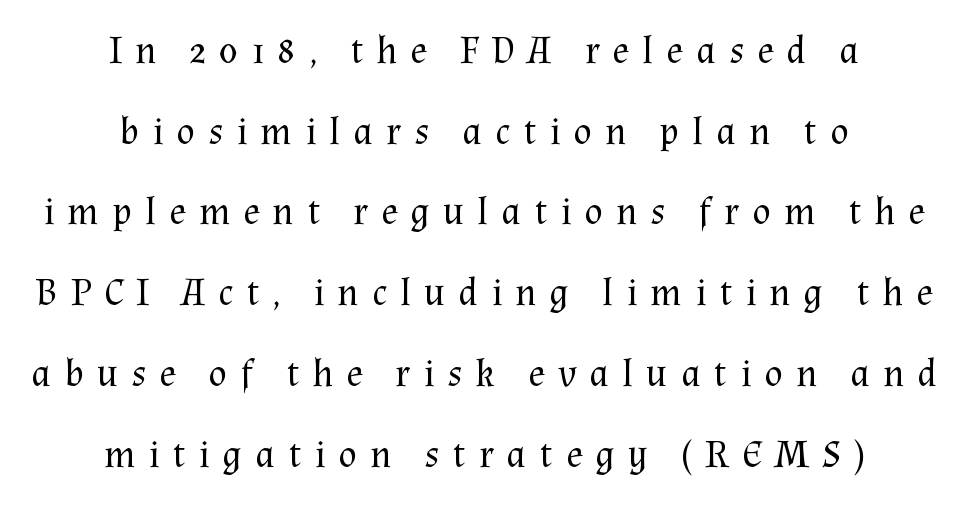
Q: Is the text bold? A: No.
Q: Is the text italic (slanted)? A: No, it is upright.
Q: Is the text underlined? A: No.
Q: How is the paragraph aligned? A: Centered.
Q: Is the spacing between letters normal or unusually wide? A: Unusually wide.
Q: Is the spacing between lines tight, normal or loose? A: Loose.
Q: Width (condensed, normal, or wide)? A: Normal.
Q: Stroke contrast? A: Medium.
Q: x-height? A: Medium.
Q: Monospaced? A: No.
